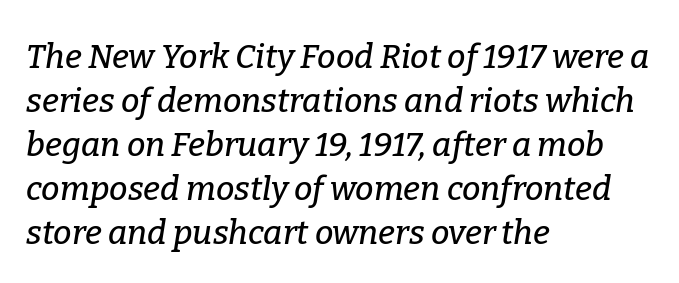
Q: Is the text italic (slanted)? A: Yes, it leans right by about 9 degrees.
Q: Is the typeface a serif or a sans-serif typeface? A: Serif.
Q: Is the text underlined? A: No.
Q: How is the paragraph aligned? A: Left-aligned.
Q: Is the spacing between letters normal or unusually wide? A: Normal.
Q: Is the spacing between lines tight, normal or loose? A: Normal.
Q: Width (condensed, normal, or wide)? A: Normal.
Q: Stroke contrast? A: Low.
Q: x-height? A: Medium.
Q: Monospaced? A: No.
